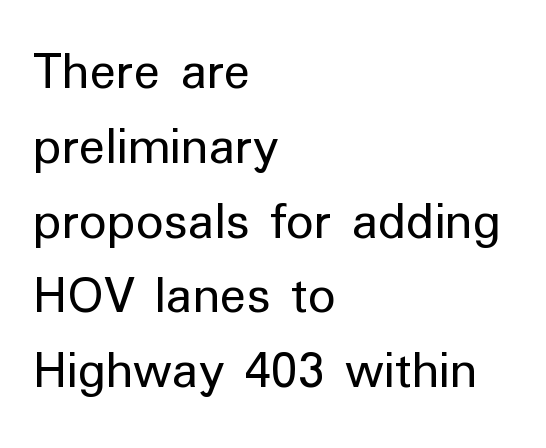
The image shows 55 px regular-weight sans-serif type, upright; set left-aligned, normal line spacing (1.36x), normal letter spacing, not underlined; low stroke contrast and a medium x-height.
